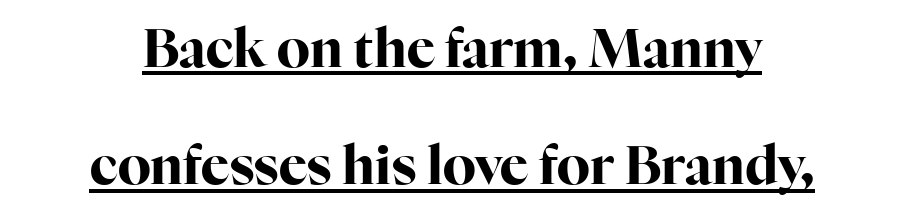
The image shows 53 px bold serif type, upright; set centered, loose line spacing (2.21x), normal letter spacing, underlined; high stroke contrast and a medium x-height.
